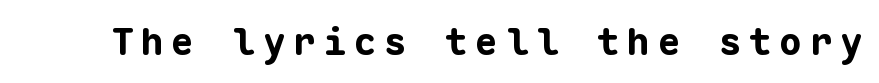
{"serif": "no", "italic": "no", "bold": "yes", "weight": "bold", "width": "normal", "stroke_contrast": "low", "x_height": "medium", "monospaced": "yes", "underline": "no", "letter_spacing": "wide", "letter_spacing_em": 0.2, "glyph_px": 38}
